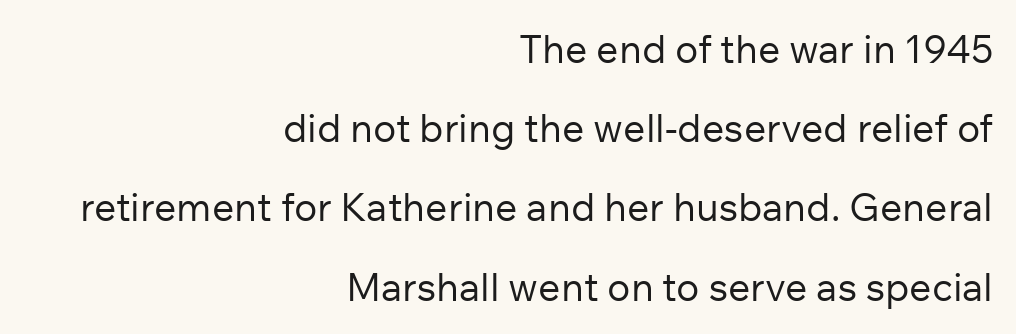
{"serif": "no", "italic": "no", "bold": "no", "weight": "regular", "width": "normal", "stroke_contrast": "low", "x_height": "medium", "monospaced": "no", "underline": "no", "align": "right", "line_spacing": "loose", "line_spacing_ratio": 2.03, "letter_spacing": "normal", "letter_spacing_em": 0.0, "glyph_px": 39}
